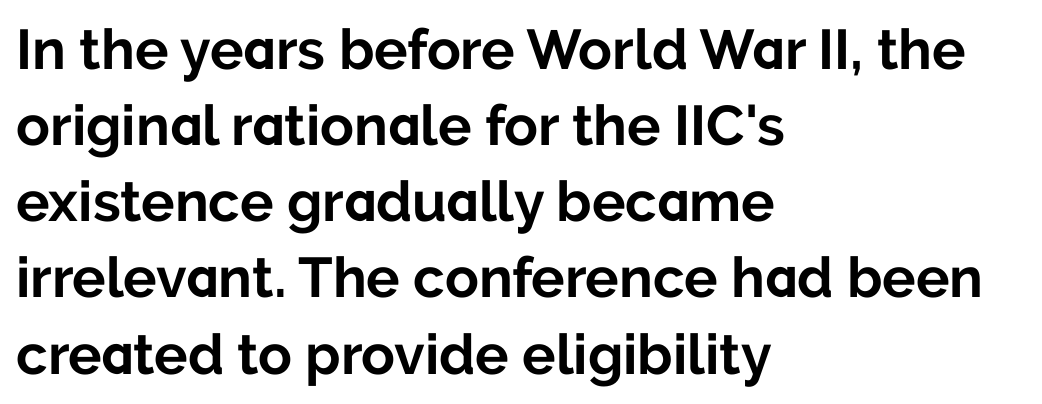
{"serif": "no", "italic": "no", "bold": "yes", "weight": "bold", "width": "normal", "stroke_contrast": "low", "x_height": "medium", "monospaced": "no", "underline": "no", "align": "left", "line_spacing": "normal", "line_spacing_ratio": 1.36, "letter_spacing": "normal", "letter_spacing_em": 0.0, "glyph_px": 56}
